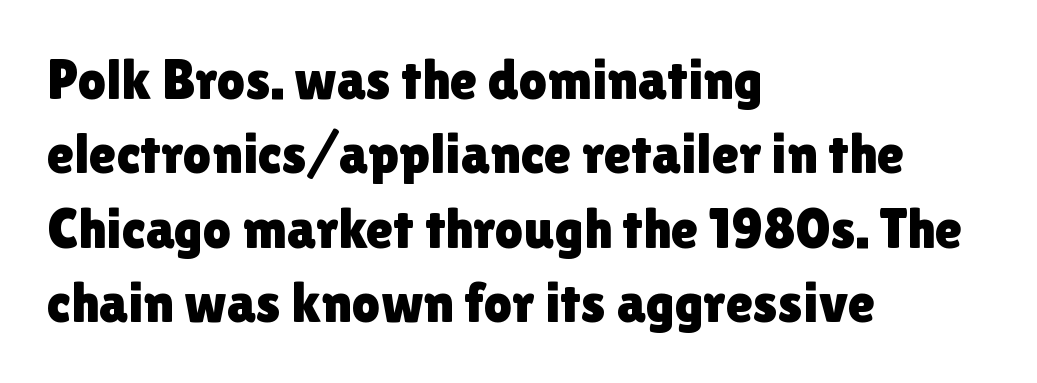
{"serif": "no", "italic": "no", "width": "normal", "x_height": "medium", "monospaced": "no", "underline": "no", "align": "left", "line_spacing": "normal", "line_spacing_ratio": 1.33, "letter_spacing": "normal", "letter_spacing_em": 0.0, "glyph_px": 56}
